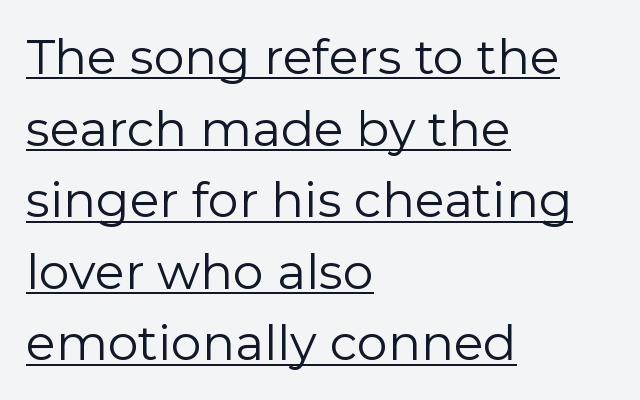
The image shows 49 px regular-weight sans-serif type, upright; set left-aligned, normal line spacing (1.46x), normal letter spacing, underlined; low stroke contrast and a medium x-height.
